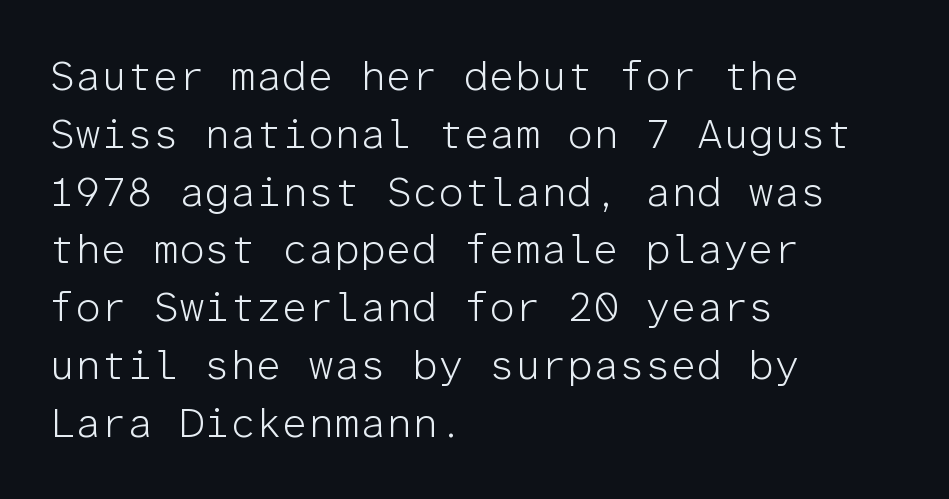
Q: Is the text bold? A: No.
Q: Is the text italic (slanted)? A: No, it is upright.
Q: Is the typeface a serif or a sans-serif typeface? A: Sans-serif.
Q: Is the text underlined? A: No.
Q: How is the paragraph aligned? A: Left-aligned.
Q: Is the spacing between letters normal or unusually wide? A: Normal.
Q: Is the spacing between lines tight, normal or loose? A: Normal.
Q: Width (condensed, normal, or wide)? A: Normal.
Q: Stroke contrast? A: Low.
Q: x-height? A: Medium.
Q: Monospaced? A: Yes.
